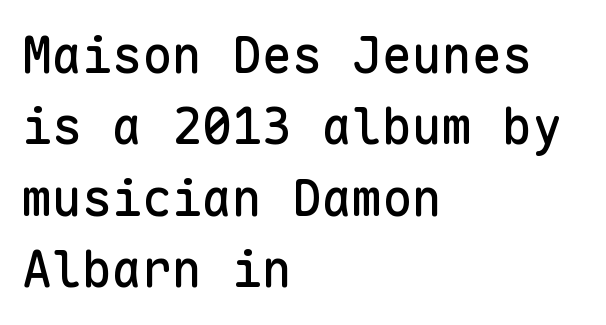
{"serif": "no", "italic": "no", "width": "normal", "stroke_contrast": "low", "x_height": "medium", "monospaced": "yes", "underline": "no", "align": "left", "line_spacing": "normal", "line_spacing_ratio": 1.43, "letter_spacing": "normal", "letter_spacing_em": 0.0, "glyph_px": 50}
